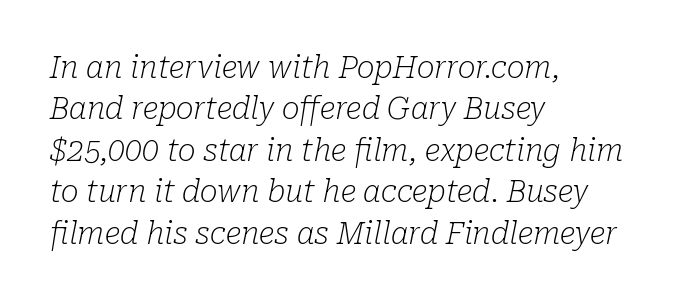
{"serif": "yes", "italic": "yes", "lean": "right", "slant_degrees": 10, "bold": "no", "weight": "light", "width": "normal", "stroke_contrast": "low", "x_height": "medium", "monospaced": "no", "underline": "no", "align": "left", "line_spacing": "normal", "line_spacing_ratio": 1.38, "letter_spacing": "normal", "letter_spacing_em": 0.0, "glyph_px": 30}
